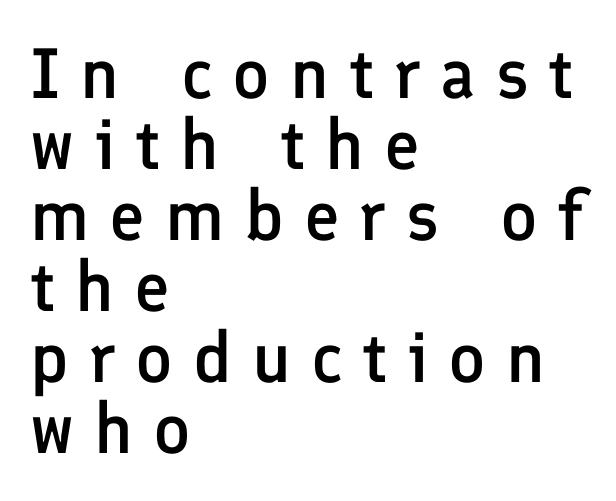
The image shows 71 px semibold sans-serif type, upright; set left-aligned, tight line spacing (1.0x), unusually wide letter spacing (+0.28 em), not underlined; low stroke contrast and a medium x-height.
